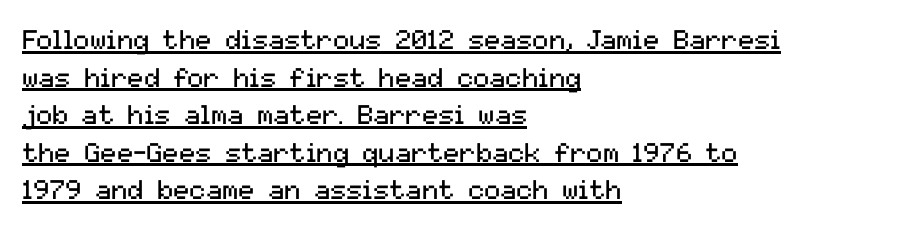
Q: Is the text bold? A: No.
Q: Is the text italic (slanted)? A: No, it is upright.
Q: Is the text underlined? A: Yes.
Q: How is the paragraph aligned? A: Left-aligned.
Q: Is the spacing between letters normal or unusually wide? A: Normal.
Q: Is the spacing between lines tight, normal or loose? A: Normal.
